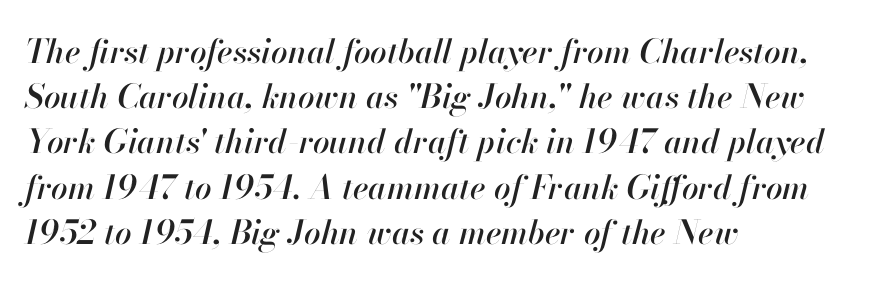
Type without underlining. Each line starts at the same left margin while the right side varies. The specimen reads as italic at a glance. The face used here is proportionally spaced, like ordinary book or web type. Leading: standard.
